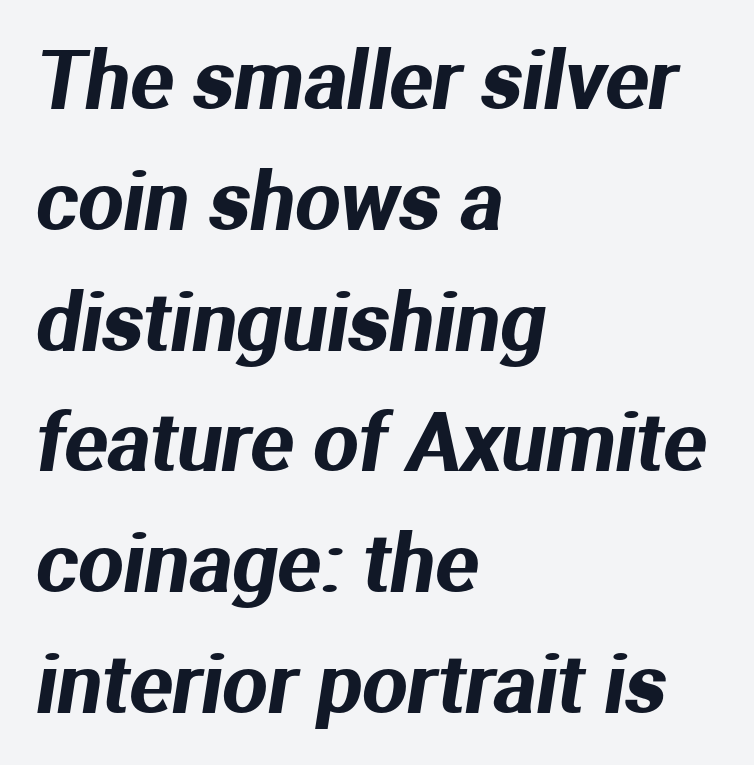
{"serif": "no", "width": "normal", "stroke_contrast": "medium", "x_height": "medium", "monospaced": "no", "underline": "no", "align": "left", "line_spacing": "normal", "line_spacing_ratio": 1.51, "letter_spacing": "normal", "letter_spacing_em": 0.0, "glyph_px": 80}
